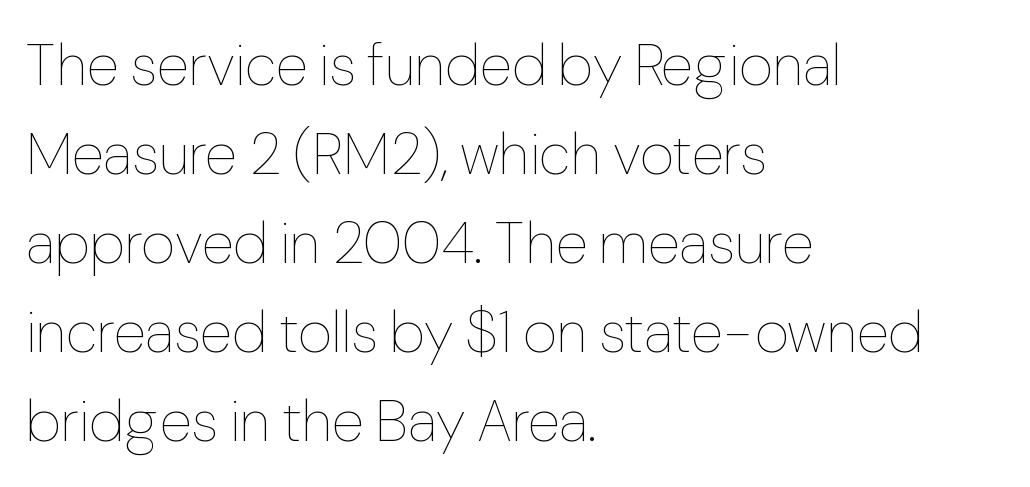
The axis of the letterforms is exactly vertical. The font sits on the lighter half of the weight spectrum, regular included. Regular leading. Every row of glyphs begins at an identical x-position on the left. This rendering leaves character spacing at its baseline value. Just letters on the line, the space beneath them empty.
